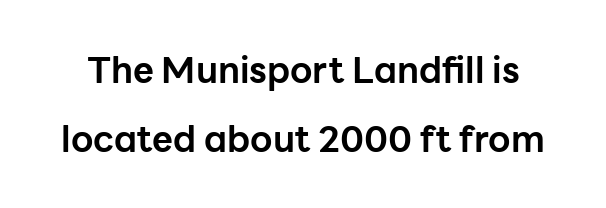
{"serif": "no", "italic": "no", "bold": "yes", "weight": "bold", "width": "normal", "stroke_contrast": "low", "x_height": "medium", "monospaced": "no", "underline": "no", "line_spacing": "loose", "line_spacing_ratio": 1.92, "letter_spacing": "normal", "letter_spacing_em": 0.0, "glyph_px": 36}
